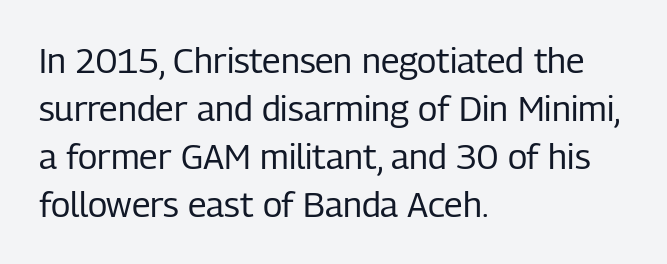
The image shows 35 px regular-weight, condensed sans-serif type, upright; set left-aligned, normal line spacing (1.37x), normal letter spacing, not underlined; low stroke contrast and a medium x-height.
